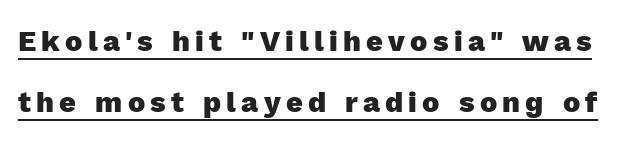
{"serif": "no", "italic": "no", "bold": "yes", "weight": "heavy", "width": "normal", "x_height": "medium", "monospaced": "no", "underline": "yes", "line_spacing": "loose", "line_spacing_ratio": 2.11, "glyph_px": 29}
